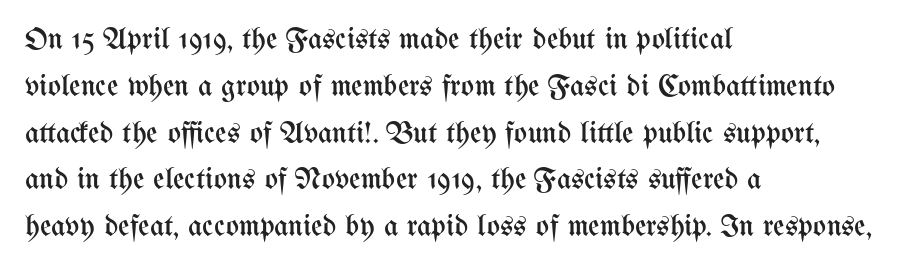
Clear beneath every line of the passage. Reading down the block, your eye returns to a fixed left position each line. Think of a printed novel: that variable character pitch is what you see here. Unlike italic type, these characters show no tilt at all. Stroke mass is kept to a normal reading level or below. The vertical gap from one line to the next is medium.
